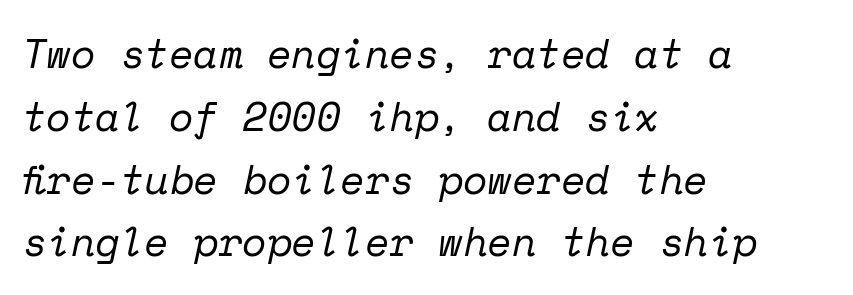
The passage shown leans; its letterforms are oblique. The space between consecutive lines is moderate. Teacher's note: observe the even left margin — that is flush-left alignment. Words appear dense and cohesive because spacing is normal. Spacing verdict: monospaced, one width for all characters.
